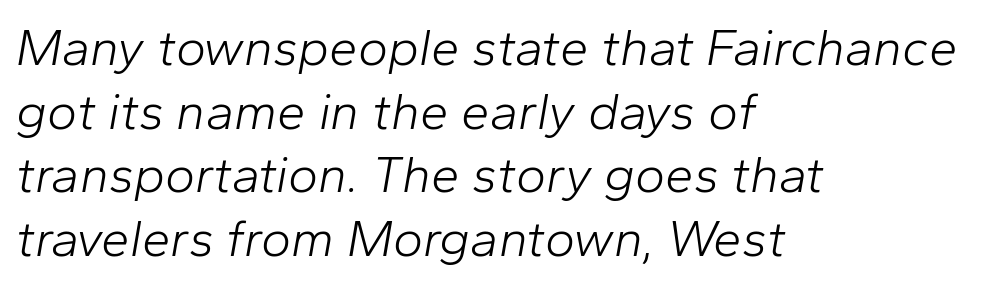
{"italic": "yes", "lean": "right", "slant_degrees": 10, "bold": "no", "weight": "light", "width": "normal", "stroke_contrast": "low", "x_height": "medium", "monospaced": "no", "underline": "no", "align": "left", "line_spacing": "normal", "line_spacing_ratio": 1.25, "letter_spacing": "normal", "letter_spacing_em": 0.0, "glyph_px": 51}
